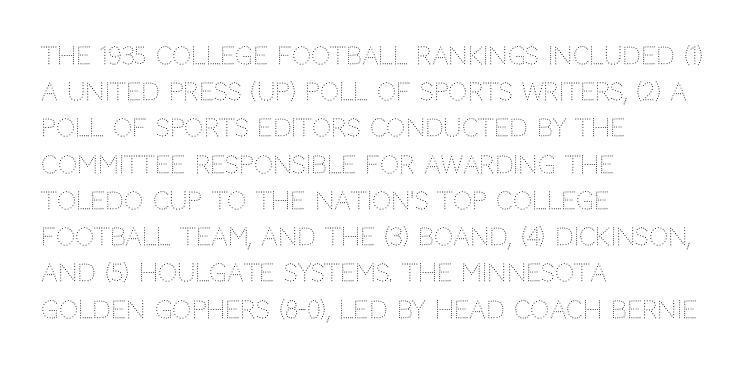
{"italic": "no", "bold": "no", "underline": "no", "align": "left", "line_spacing": "normal", "line_spacing_ratio": 1.51, "letter_spacing": "normal", "letter_spacing_em": 0.0, "glyph_px": 24}
